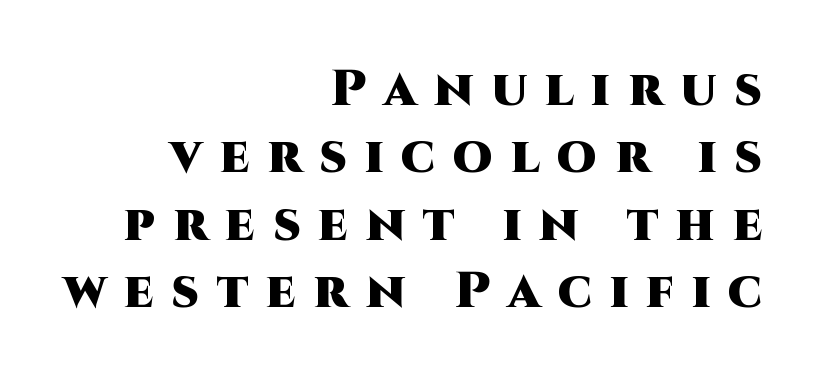
The image shows 51 px heavy sans-serif type, upright; set right-aligned, normal line spacing (1.32x), unusually wide letter spacing (+0.35 em), not underlined; high stroke contrast and a large x-height.
